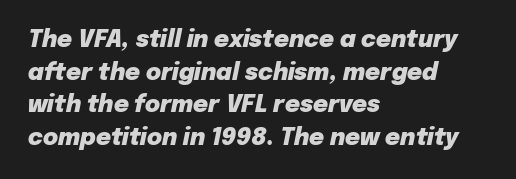
{"italic": "yes", "lean": "right", "slant_degrees": 12, "bold": "yes", "underline": "no", "align": "left", "line_spacing": "normal", "line_spacing_ratio": 1.42, "letter_spacing": "normal", "letter_spacing_em": 0.0, "glyph_px": 23}
